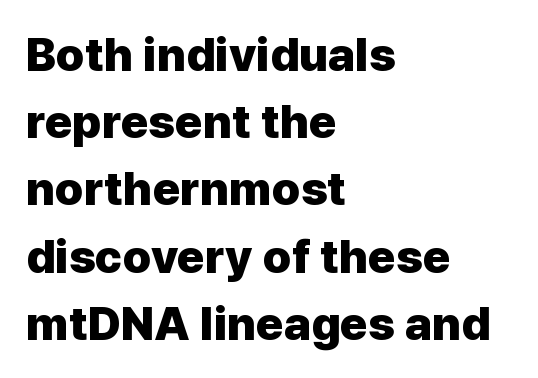
Do the characters align in a grid? No, the font is proportional. Regarding leading, the lines here are spaced in the standard way. Italic: no, the glyphs are upright roman. Only glyphs here, with clear space below each row.
